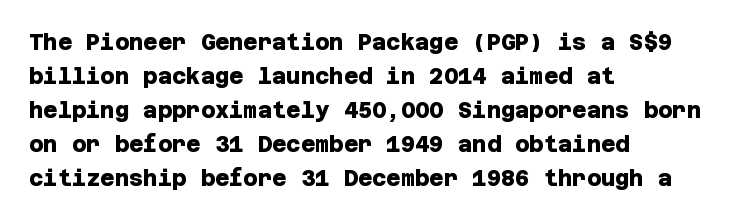
{"bold": "yes", "underline": "no", "align": "left", "line_spacing": "normal", "line_spacing_ratio": 1.55, "letter_spacing": "normal", "letter_spacing_em": 0.0, "glyph_px": 22}
